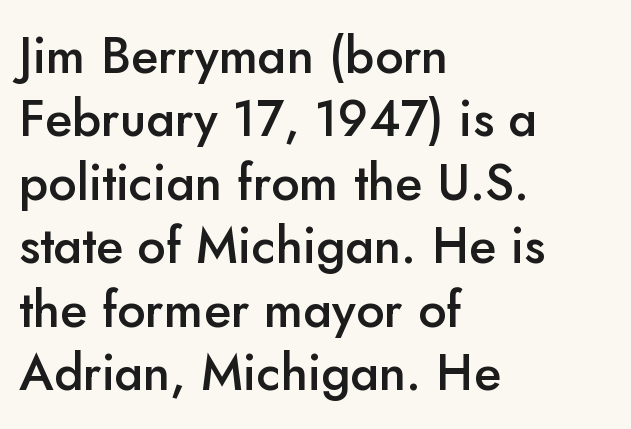
The image shows 50 px semibold sans-serif type, upright; set left-aligned, normal line spacing (1.27x), normal letter spacing, not underlined; low stroke contrast and a small x-height.
